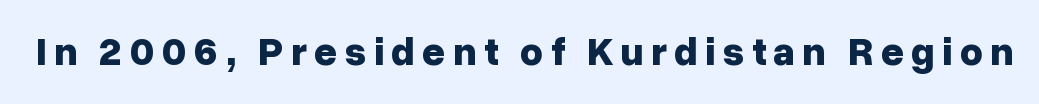
Q: Is the text bold? A: Yes.
Q: Is the text italic (slanted)? A: No, it is upright.
Q: Is the typeface a serif or a sans-serif typeface? A: Sans-serif.
Q: Is the text underlined? A: No.
Q: Width (condensed, normal, or wide)? A: Normal.
Q: Stroke contrast? A: Low.
Q: x-height? A: Medium.
Q: Monospaced? A: No.
